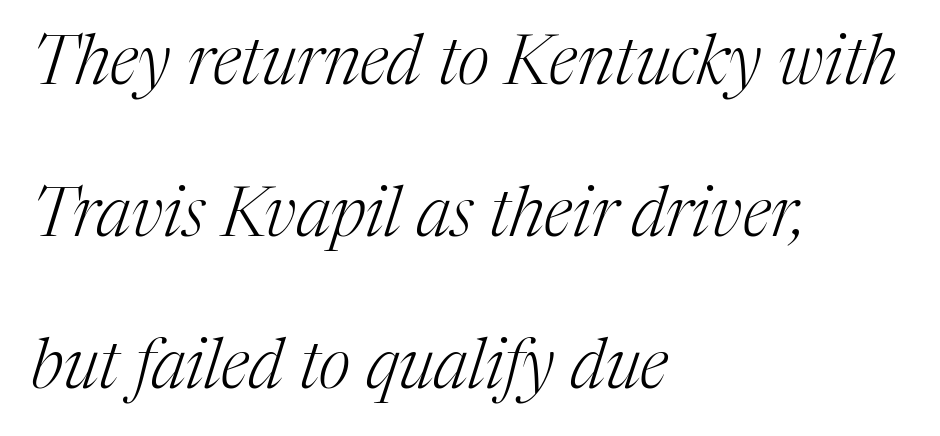
Q: Is the text bold? A: No.
Q: Is the text italic (slanted)? A: Yes, it leans right by about 17 degrees.
Q: Is the typeface a serif or a sans-serif typeface? A: Serif.
Q: Is the text underlined? A: No.
Q: How is the paragraph aligned? A: Left-aligned.
Q: Is the spacing between letters normal or unusually wide? A: Normal.
Q: Is the spacing between lines tight, normal or loose? A: Loose.
Q: Width (condensed, normal, or wide)? A: Normal.
Q: Stroke contrast? A: Medium.
Q: x-height? A: Medium.
Q: Monospaced? A: No.
